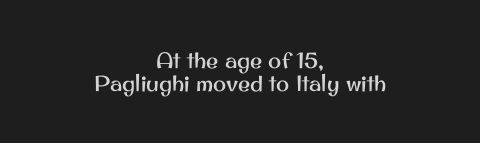
The image shows 22 px text type, upright; set centered, tight line spacing (1.03x), normal letter spacing, not underlined.
